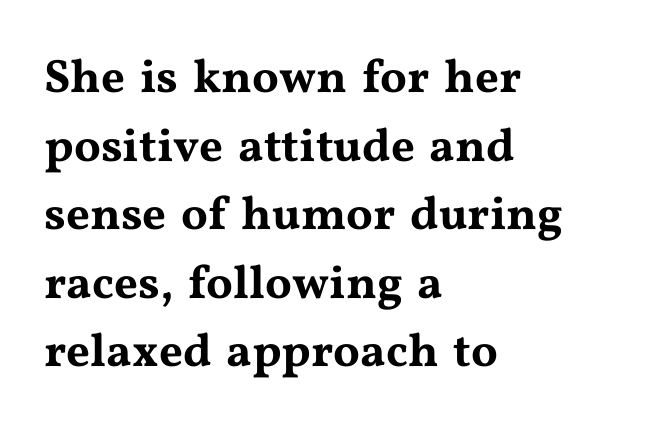
{"serif": "yes", "italic": "no", "width": "wide", "stroke_contrast": "medium", "x_height": "medium", "monospaced": "no", "underline": "no", "align": "left", "line_spacing": "normal", "line_spacing_ratio": 1.46, "letter_spacing": "normal", "letter_spacing_em": 0.0, "glyph_px": 47}
